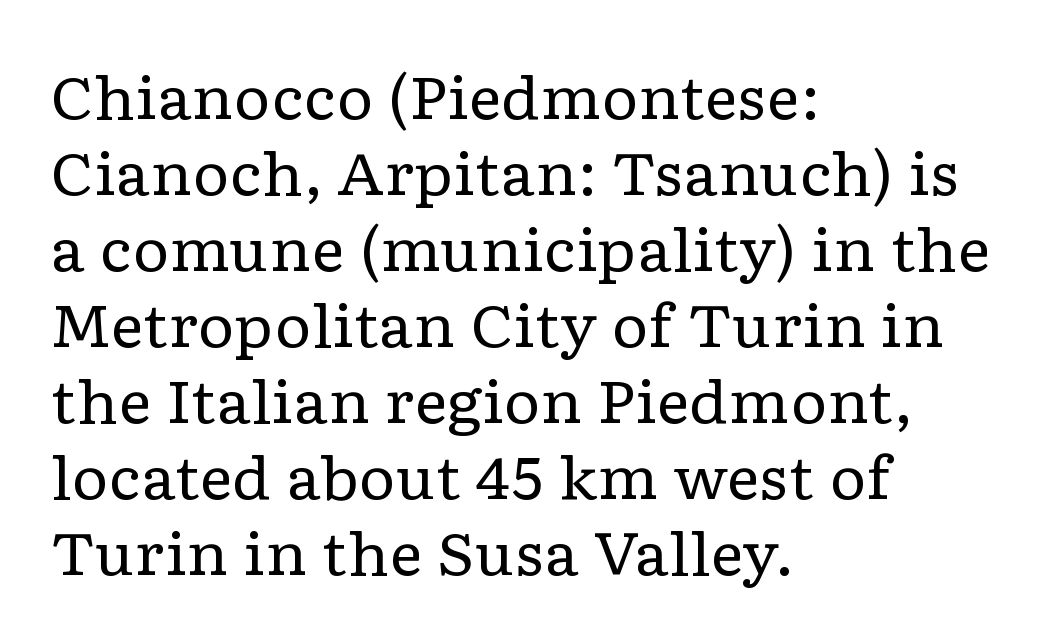
{"serif": "yes", "italic": "no", "bold": "no", "weight": "regular", "width": "wide", "stroke_contrast": "low", "x_height": "medium", "monospaced": "no", "underline": "no", "align": "left", "line_spacing": "normal", "line_spacing_ratio": 1.31, "letter_spacing": "normal", "letter_spacing_em": 0.0, "glyph_px": 58}
